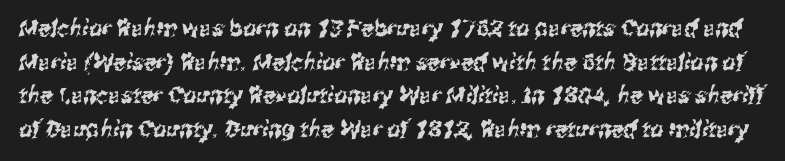
The image shows 23 px text type; set normal line spacing (1.46x), normal letter spacing, not underlined.
